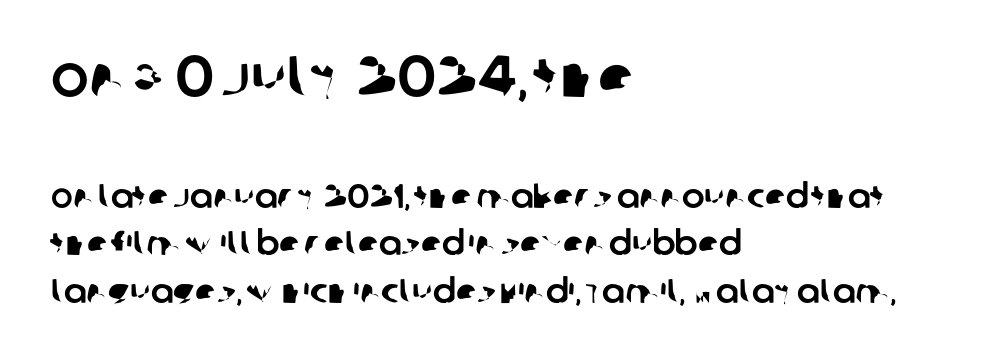
{"serif": "no", "width": "normal", "stroke_contrast": "low", "x_height": "large", "monospaced": "no", "underline": "no", "align": "left", "line_spacing": "normal", "line_spacing_ratio": 1.4, "letter_spacing": "normal", "letter_spacing_em": 0.0, "larger_block": "first", "size_ratio": 1.74, "glyph_px": 59}
